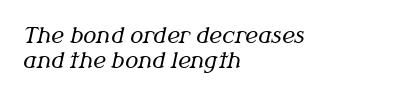
The image shows 22 px text type, italic (leaning right); set left-aligned, tight line spacing (1.14x), normal letter spacing, not underlined.
